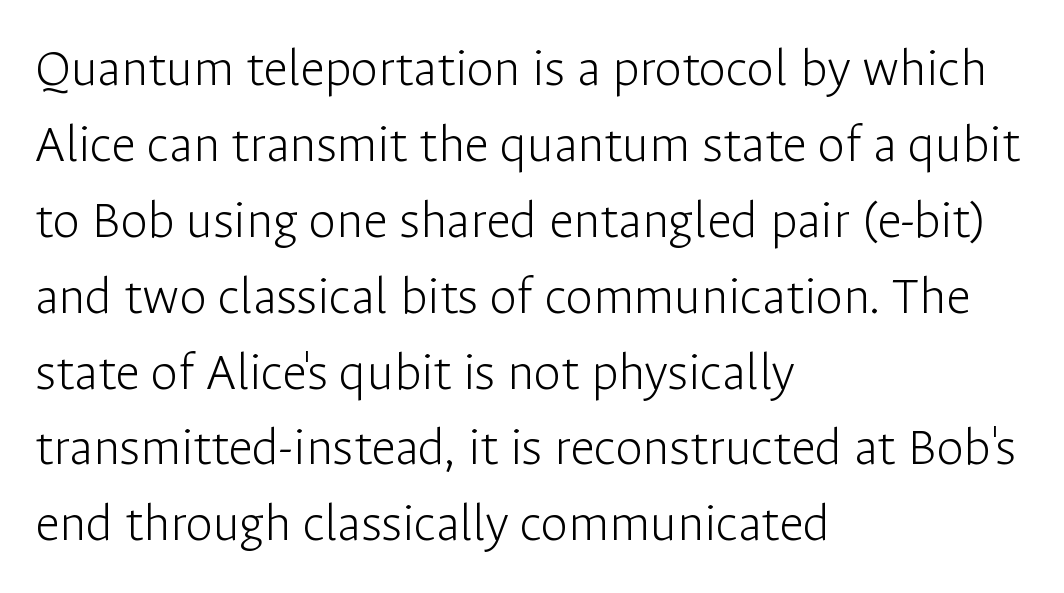
{"serif": "no", "italic": "no", "bold": "no", "weight": "light", "width": "normal", "stroke_contrast": "low", "x_height": "medium", "monospaced": "no", "underline": "no", "align": "left", "line_spacing": "normal", "line_spacing_ratio": 1.38, "letter_spacing": "normal", "letter_spacing_em": 0.0, "glyph_px": 55}
